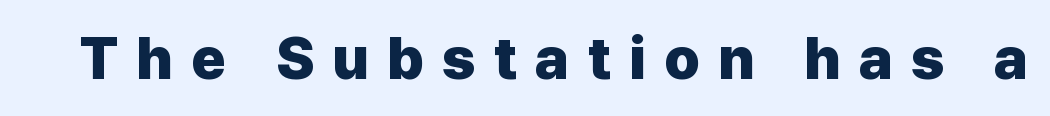
Nope, no serifs anywhere on these letters. Ordinary non-slanted type is in use. The glyphs are unaccompanied by any horizontal stroke below them. These words are printed bold, with thick strokes throughout.
